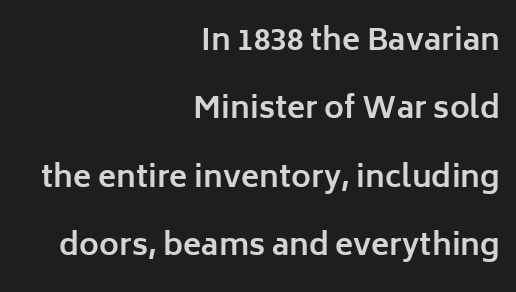
The image shows 30 px bold sans-serif type, upright; set right-aligned, loose line spacing (2.28x), normal letter spacing, not underlined; low stroke contrast and a medium x-height.
